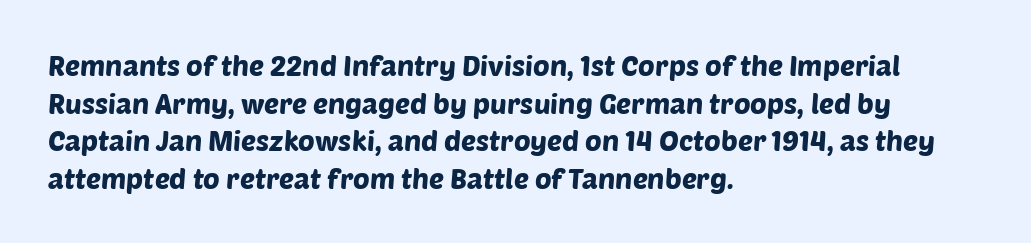
The image shows 28 px sans-serif type; set left-aligned, normal line spacing (1.34x), normal letter spacing, not underlined; low stroke contrast and a large x-height.
